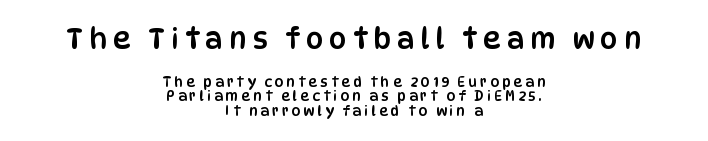
The image shows 28 px condensed sans-serif type, upright; set centered, tight line spacing (1.04x), unusually wide letter spacing (+0.21 em), not underlined; the first (top) block is 2.0x larger; low stroke contrast and a large x-height.
